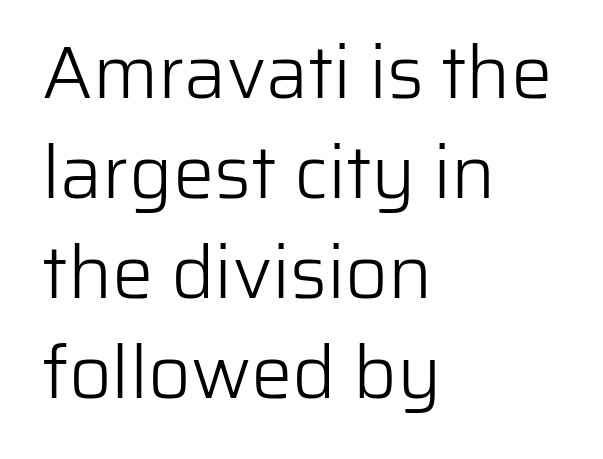
{"serif": "no", "italic": "no", "bold": "no", "weight": "light", "width": "normal", "stroke_contrast": "low", "x_height": "medium", "monospaced": "no", "underline": "no", "align": "left", "line_spacing": "normal", "line_spacing_ratio": 1.35, "letter_spacing": "normal", "letter_spacing_em": 0.0, "glyph_px": 74}
